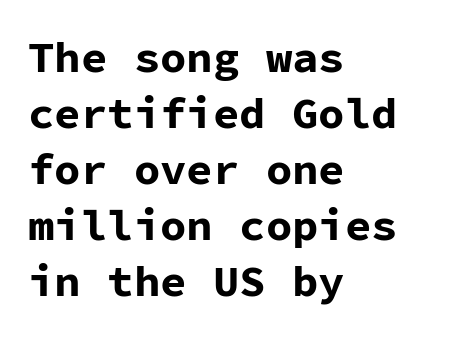
Horizontal alignment here is leftward, the default for most running prose. The string is rendered with underlining switched off. These lines are rendered in a fixed-pitch font. The font is running at its bold setting.
